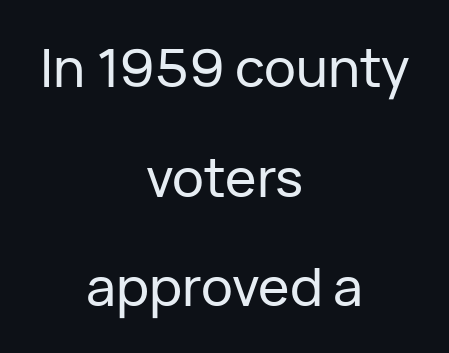
Plain, unruled lines of type. A typesetter would call this proportional, since set widths differ per character. Observe the ordinary spacing: letters are neighbours, not strangers. Vertical strokes here are truly vertical. Does the leading feel generous? Absolutely, it's lavish.
